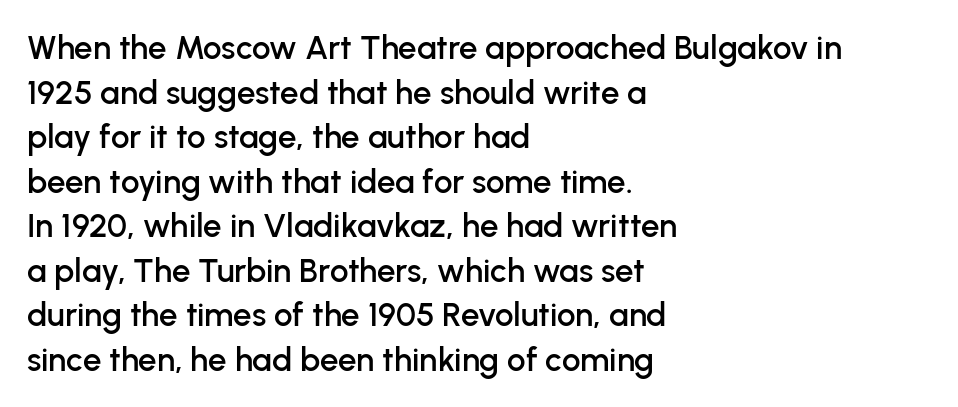
Descenders are the only things crossing below the line. These lines sit exactly where default settings would place them. Check where the strokes stop: nothing finishes them off — pure sans. Reading down the block, your eye returns to a fixed left position each line. This is roman type, the default non-slanted kind. Caption: standard tracking, unaltered.
